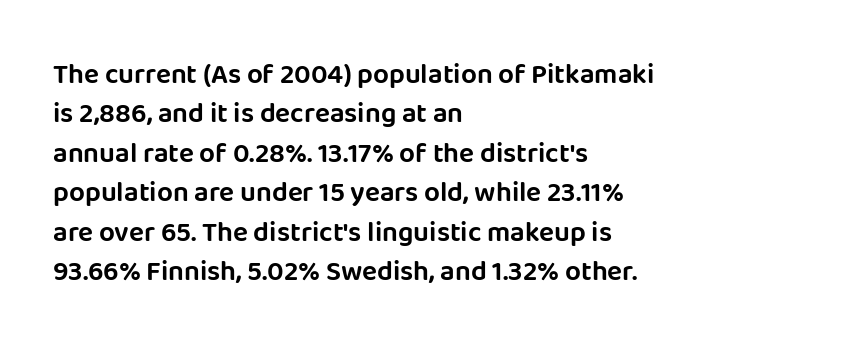
Characters follow at the spacing the type designer built in. Honestly, there is no underline to notice here at all. These lines are composed in type without serifs. You could not count columns in this text — the font is proportionally spaced. This sample uses an upright cut, with every glyph sitting square on the baseline.
